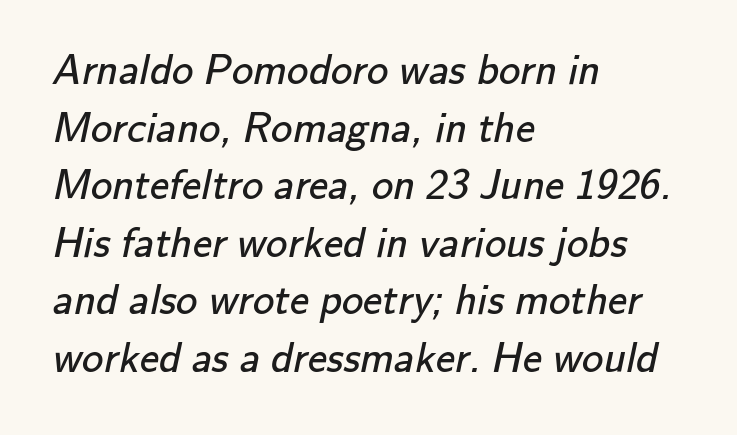
{"serif": "no", "bold": "no", "weight": "regular", "width": "normal", "stroke_contrast": "low", "x_height": "small", "monospaced": "no", "underline": "no", "align": "left", "line_spacing": "normal", "line_spacing_ratio": 1.34, "letter_spacing": "normal", "letter_spacing_em": 0.0, "glyph_px": 43}
